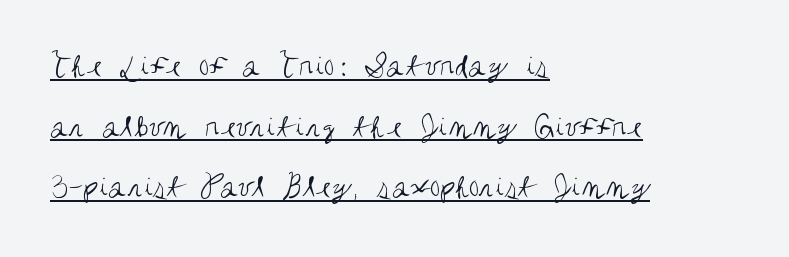
Q: Is the text bold? A: No.
Q: Is the typeface a serif or a sans-serif typeface? A: Sans-serif.
Q: Is the text underlined? A: Yes.
Q: How is the paragraph aligned? A: Left-aligned.
Q: Is the spacing between letters normal or unusually wide? A: Normal.
Q: Width (condensed, normal, or wide)? A: Condensed.
Q: Stroke contrast? A: Medium.
Q: x-height? A: Large.
Q: Monospaced? A: No.
